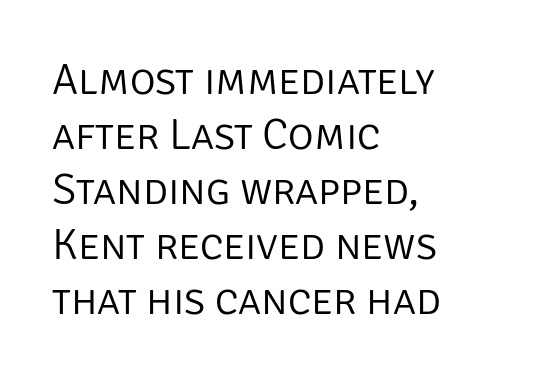
The image shows 44 px light sans-serif type, upright; set left-aligned, normal line spacing (1.25x), normal letter spacing, not underlined; low stroke contrast and a large x-height.
